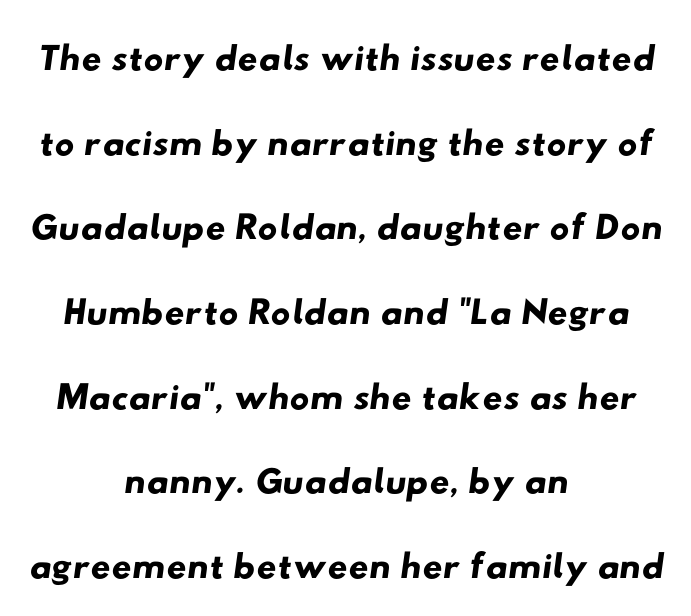
This rendering employs a face without finishing strokes, i.e., a sans-serif. In CSS terms this would be text-align: center. Spacing between characters is what you'd get straight out of the box. The letters advance in unequal steps, a hallmark of proportional type. The foot of each line stays bare and open. Whoever set this chose a conventional vertical rhythm.
